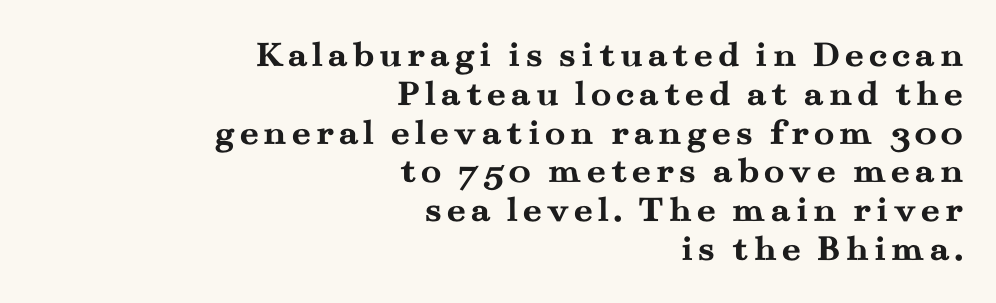
Tightly led — the rows are bunched. I'd describe the lettering as bold — thick and assertive. A clean baseline with only descenders dipping below it. The lettering holds an erect, upright posture throughout. The typeface chosen for these lines features serifs.
